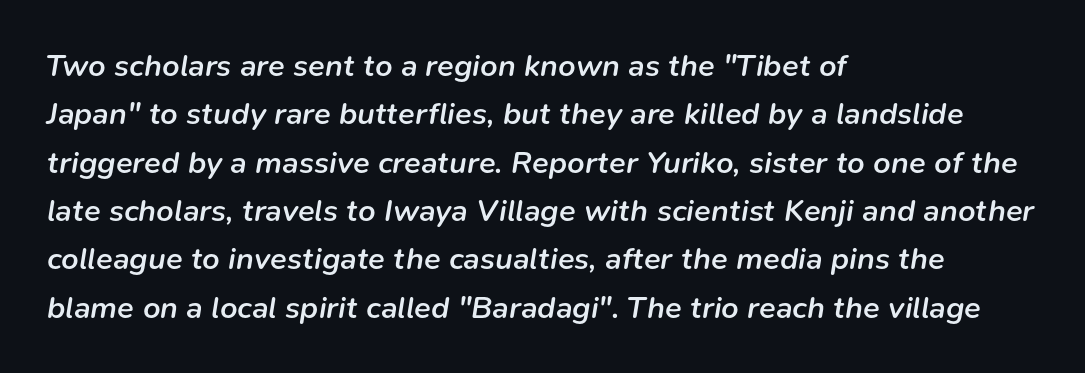
Q: Is the text bold? A: Semi-bold.
Q: Is the text italic (slanted)? A: Yes, it leans right by about 9 degrees.
Q: Is the text underlined? A: No.
Q: How is the paragraph aligned? A: Left-aligned.
Q: Is the spacing between letters normal or unusually wide? A: Normal.
Q: Is the spacing between lines tight, normal or loose? A: Normal.
Q: Width (condensed, normal, or wide)? A: Normal.
Q: Stroke contrast? A: Low.
Q: x-height? A: Medium.
Q: Monospaced? A: No.
